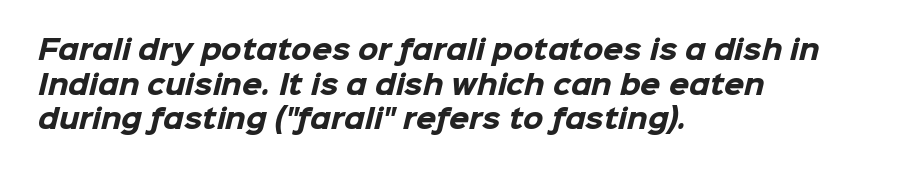
A dark, heavy texture on the line: the type is bold. The paragraph has a hard left edge and a soft right edge. Underline: absent. In terms of leading, this rendering sits right in the middle. In terms of letterspacing, this is plain default setting.
